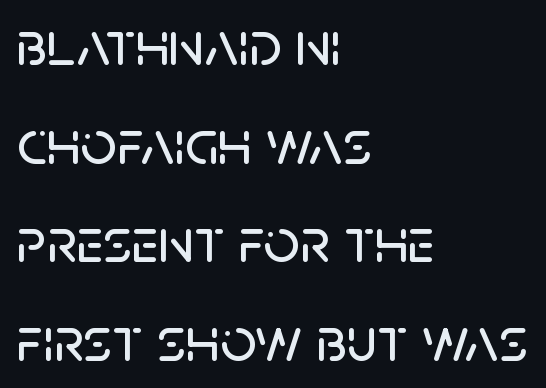
The axis of the letterforms is exactly vertical. Beneath every word, the page is bare. All the whitespace from short lines collects on the right. The rendering uses natural spacing where letterforms have individual widths.
